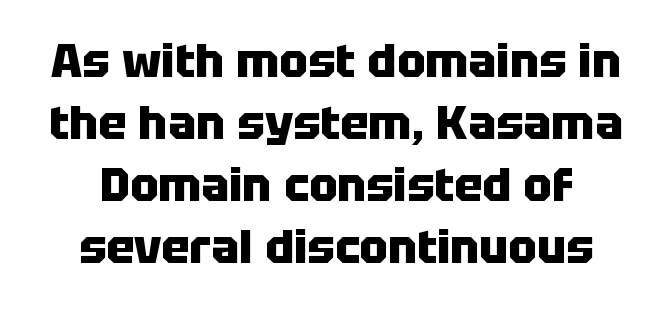
{"serif": "no", "italic": "no", "bold": "yes", "weight": "heavy", "width": "normal", "stroke_contrast": "low", "x_height": "large", "monospaced": "no", "underline": "no", "align": "center", "line_spacing": "normal", "line_spacing_ratio": 1.32, "letter_spacing": "normal", "letter_spacing_em": 0.0, "glyph_px": 47}
